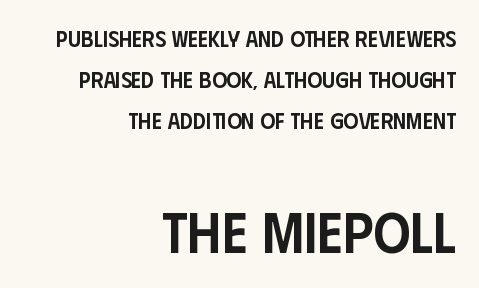
Q: Is the text bold? A: Semi-bold.
Q: Is the text italic (slanted)? A: No, it is upright.
Q: Is the typeface a serif or a sans-serif typeface? A: Sans-serif.
Q: Is the text underlined? A: No.
Q: How is the paragraph aligned? A: Right-aligned.
Q: Is the spacing between letters normal or unusually wide? A: Normal.
Q: Which block of text is set in a larger size, the first (top) or the second (bottom)? A: The second (bottom) one.
Q: Width (condensed, normal, or wide)? A: Condensed.
Q: Stroke contrast? A: Low.
Q: x-height? A: Large.
Q: Monospaced? A: No.
